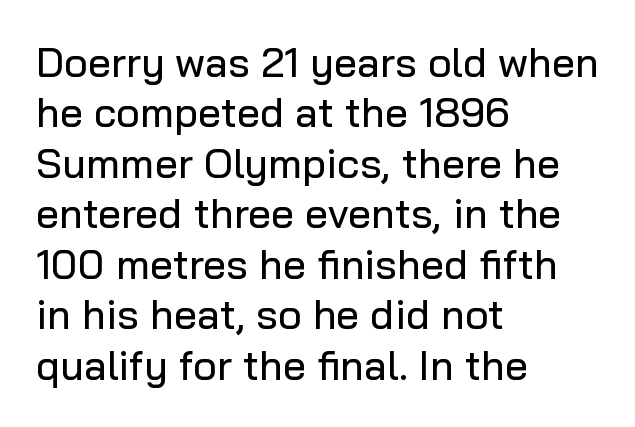
What stands out about the letter spacing? Nothing — it is the standard amount. Every stem runs plumb, perpendicular to the baseline. Do the characters align in a grid? No, the font is proportional. Font category for this specimen: sans-serif. Decoration check: the copy has no underline.
